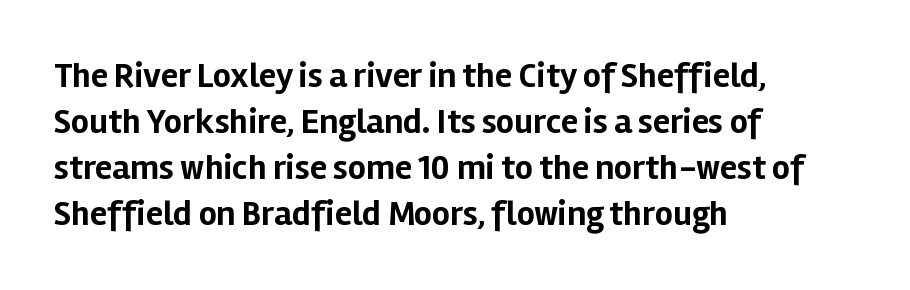
The image shows 35 px bold sans-serif type, upright; set left-aligned, normal line spacing (1.31x), normal letter spacing, not underlined; low stroke contrast and a medium x-height.
